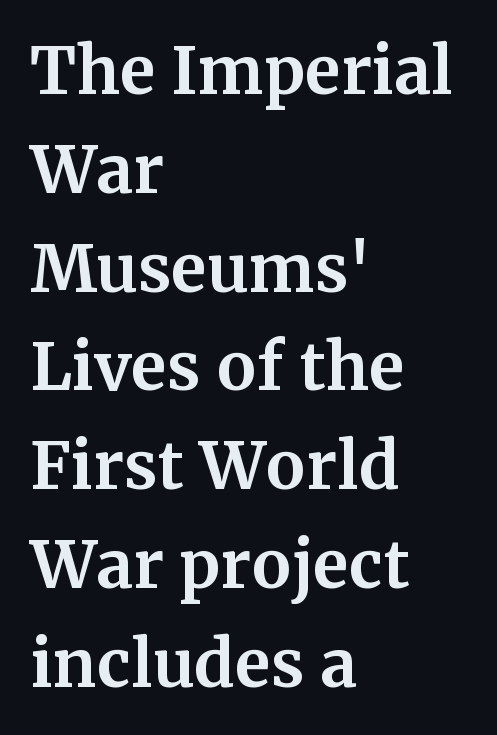
{"serif": "yes", "italic": "no", "bold": "yes", "weight": "bold", "width": "normal", "stroke_contrast": "medium", "x_height": "medium", "monospaced": "no", "underline": "no", "align": "left", "line_spacing": "normal", "line_spacing_ratio": 1.52, "letter_spacing": "normal", "letter_spacing_em": 0.0, "glyph_px": 65}
